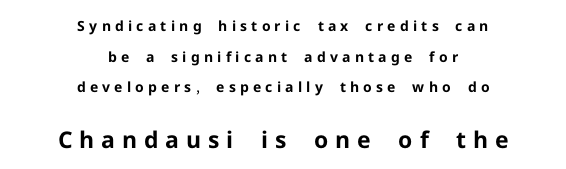
Widely set lines give the paragraph a tall, airy silhouette. Is the type bold? Yes — the strokes are clearly thick and heavy. Neither beginnings nor endings align; midpoints do. Designer's note — italics off, roman on. The words here are not underlined. The composition opens small and finishes big.
